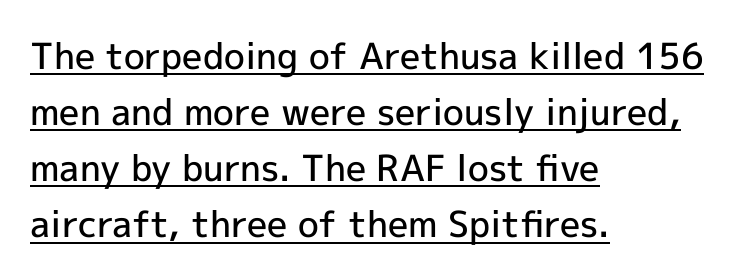
Every row of glyphs begins at an identical x-position on the left. This is the regular roman posture of the typeface. Note the varied advance widths — an 'i' is clearly narrower than an 'm'. This sample uses a sans-serif face. Characters follow at the spacing the type designer built in. One glance says typical: line gaps are just what's usual.
